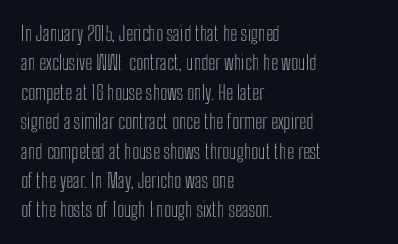
{"italic": "no", "underline": "no", "align": "left", "line_spacing": "normal", "line_spacing_ratio": 1.47, "letter_spacing": "normal", "letter_spacing_em": 0.0, "glyph_px": 20}
